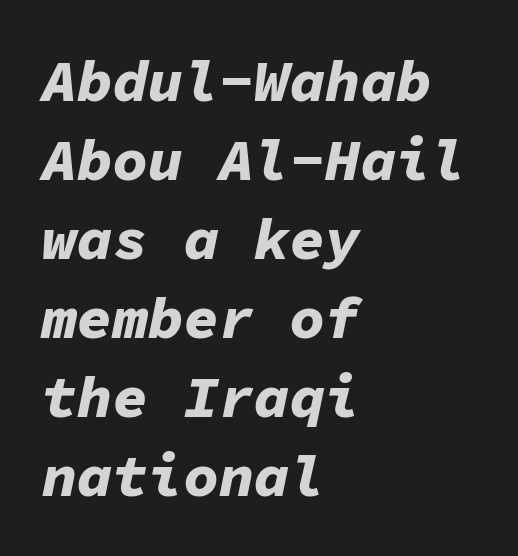
The image shows 59 px bold type, italic (leaning right), monospaced; set left-aligned, normal line spacing (1.34x), normal letter spacing, not underlined; low stroke contrast and a medium x-height.
